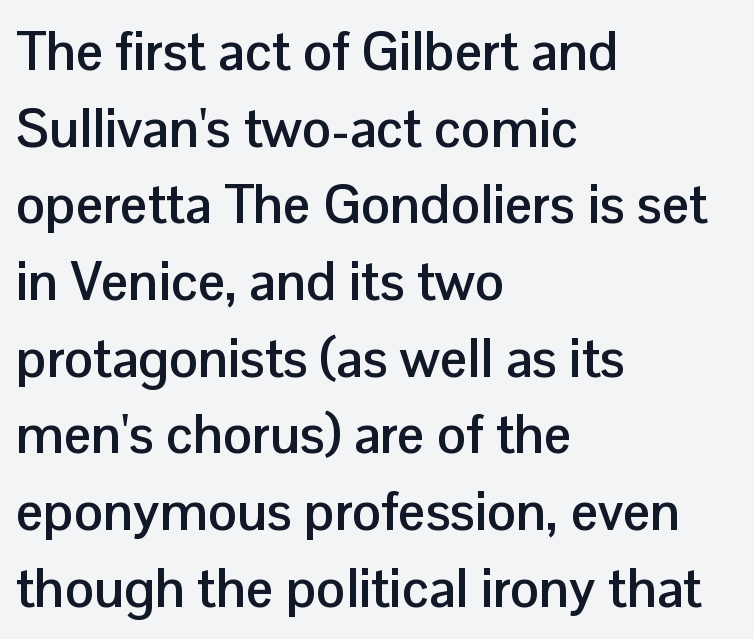
{"serif": "no", "italic": "no", "bold": "yes", "weight": "semibold", "width": "normal", "stroke_contrast": "low", "x_height": "medium", "monospaced": "no", "underline": "no", "align": "left", "line_spacing": "normal", "line_spacing_ratio": 1.42, "letter_spacing": "normal", "letter_spacing_em": 0.0, "glyph_px": 54}
